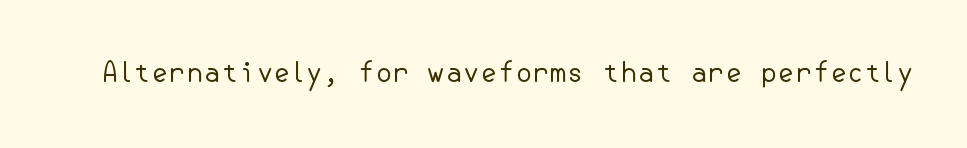
Q: Is the text bold? A: No.
Q: Is the text italic (slanted)? A: No, it is upright.
Q: Is the typeface a serif or a sans-serif typeface? A: Sans-serif.
Q: Is the text underlined? A: No.
Q: Is the spacing between letters normal or unusually wide? A: Normal.
Q: Width (condensed, normal, or wide)? A: Normal.
Q: Stroke contrast? A: Low.
Q: x-height? A: Small.
